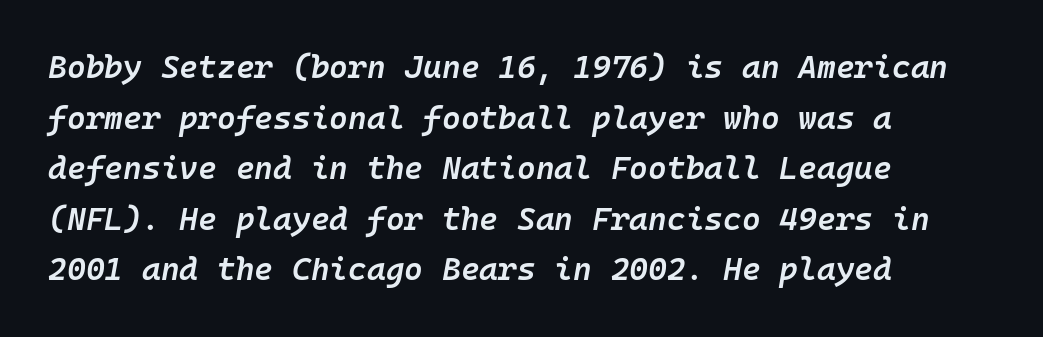
Q: Is the text bold? A: Semi-bold.
Q: Is the text italic (slanted)? A: Yes, it leans right by about 10 degrees.
Q: Is the text underlined? A: No.
Q: How is the paragraph aligned? A: Left-aligned.
Q: Is the spacing between letters normal or unusually wide? A: Normal.
Q: Is the spacing between lines tight, normal or loose? A: Normal.
Q: Width (condensed, normal, or wide)? A: Normal.
Q: Stroke contrast? A: Low.
Q: x-height? A: Medium.
Q: Monospaced? A: Yes.
